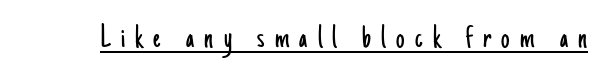
The letters advance in unequal steps, a hallmark of proportional type. Check where the strokes stop: nothing finishes them off — pure sans. Italic? Not at all — the glyphs are vertical. Loose tracking; the words dissolve into strings of separated letters. A typographer would call this underscored text.
